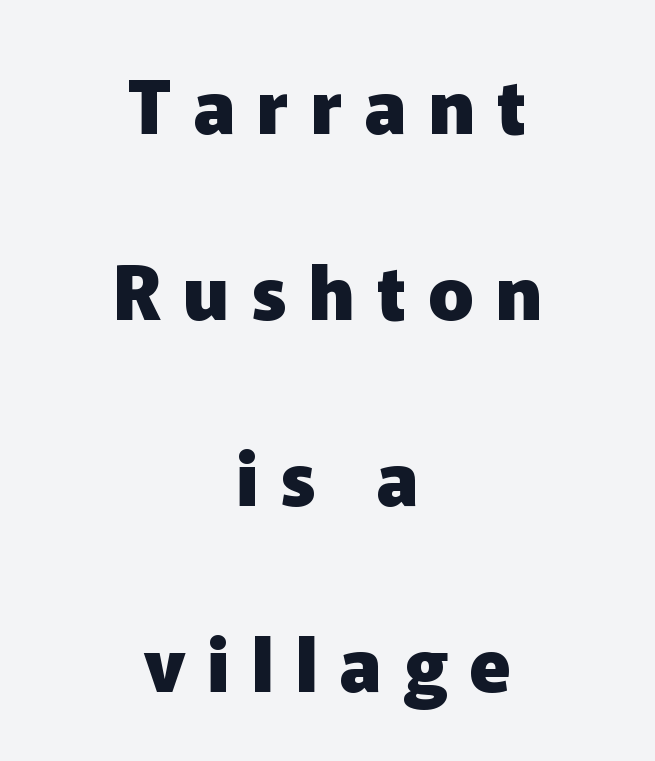
The gaps between neighbouring characters are conspicuously large. This sample trades compactness for vertical openness between lines. Every stem runs plumb, perpendicular to the baseline. Weight: bold. The gap between lines stays unmarked.
